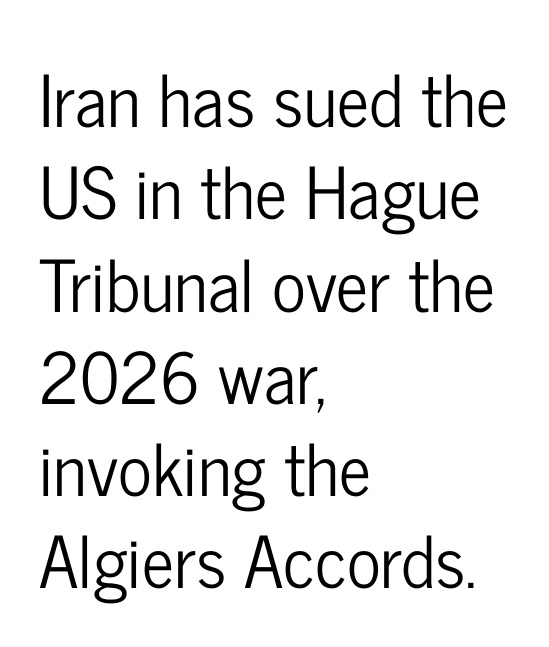
{"serif": "no", "italic": "no", "width": "condensed", "stroke_contrast": "low", "x_height": "medium", "monospaced": "no", "underline": "no", "align": "left", "line_spacing": "normal", "line_spacing_ratio": 1.3, "letter_spacing": "normal", "letter_spacing_em": 0.0, "glyph_px": 71}
